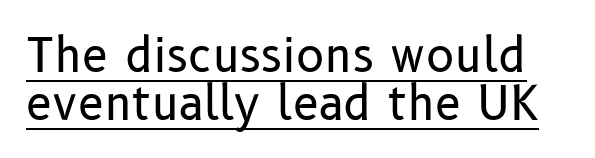
{"serif": "no", "italic": "no", "bold": "no", "weight": "regular", "width": "normal", "stroke_contrast": "low", "x_height": "medium", "monospaced": "no", "underline": "yes", "line_spacing": "tight", "line_spacing_ratio": 1.02, "letter_spacing": "normal", "letter_spacing_em": 0.0, "glyph_px": 47}
